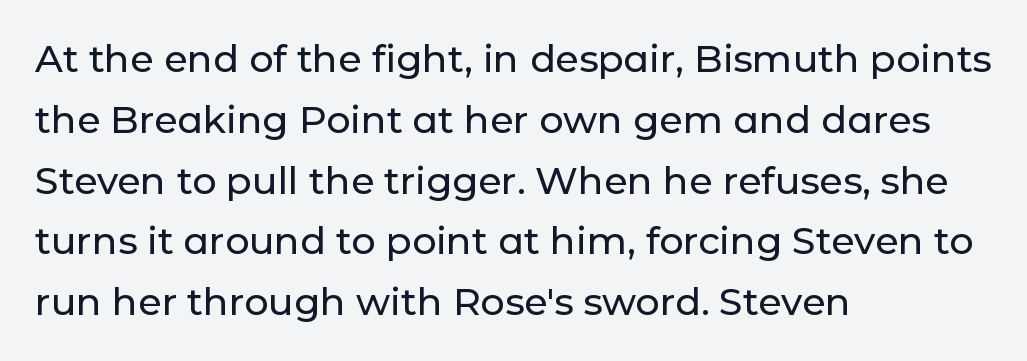
The image shows 38 px sans-serif type, upright; set left-aligned, normal line spacing (1.6x), normal letter spacing, not underlined; low stroke contrast and a medium x-height.
